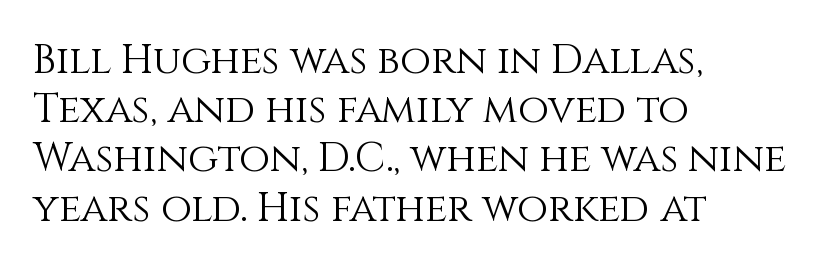
{"italic": "no", "bold": "no", "weight": "light", "width": "normal", "stroke_contrast": "medium", "x_height": "large", "monospaced": "no", "underline": "no", "align": "left", "line_spacing_ratio": 1.23, "letter_spacing": "normal", "letter_spacing_em": 0.0, "glyph_px": 40}
